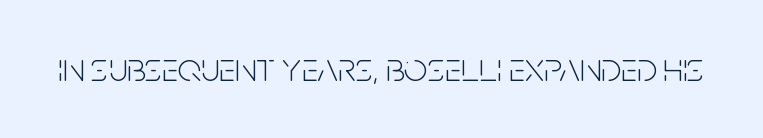
{"serif": "no", "italic": "no", "bold": "no", "weight": "light", "width": "condensed", "stroke_contrast": "low", "x_height": "large", "monospaced": "no", "underline": "no", "letter_spacing": "normal", "letter_spacing_em": 0.0, "glyph_px": 41}
